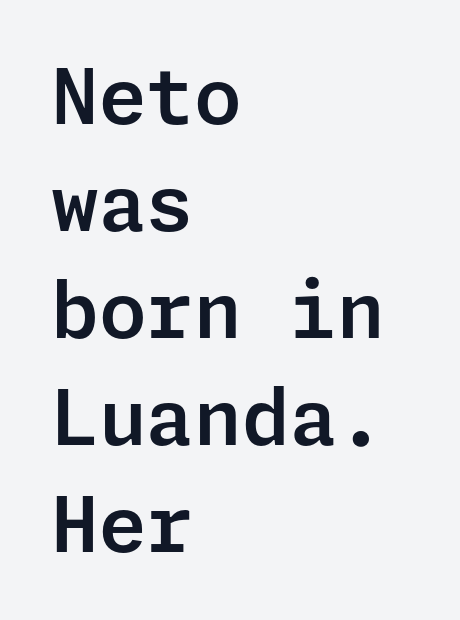
The image shows 77 px sans-serif type, upright; set left-aligned, normal line spacing (1.39x), normal letter spacing, not underlined; low stroke contrast and a medium x-height.
